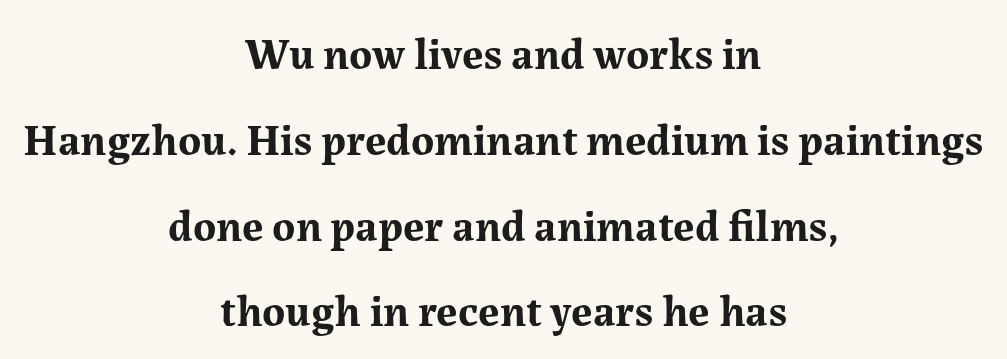
Vertically, the passage feels expansive, rows floating well apart. If you folded the block vertically in half, each line would mirror itself in length. The face used here is proportionally spaced, like ordinary book or web type. Check the space under the baseline: it is left empty. The tracking reads as untouched default to a designer's eye. The font family rendered here belongs to the serif group.
